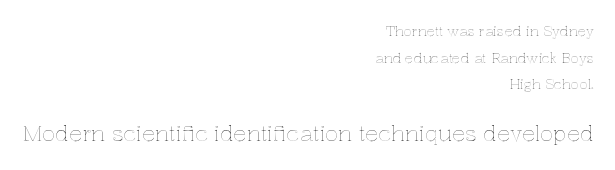
The specimen omits any rule beneath the text block's lines. Casual observation: everything's shoved over to the right. Students, observe: this is what heavily led, spacious text looks like. Standard letterfit; no display-style spreading of the glyphs.
